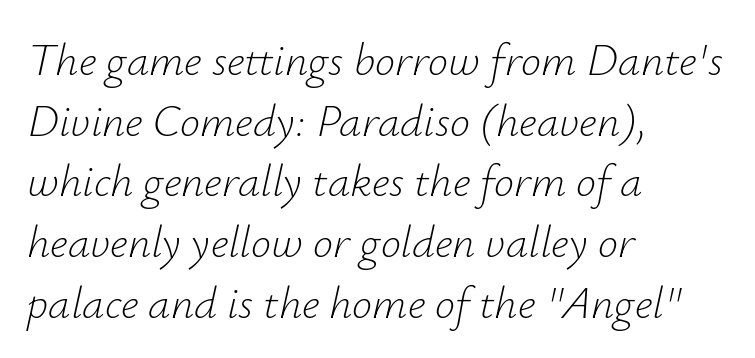
This sample has the flowing, uneven cadence of proportional lettering. Letters have the restrained weight of plain body copy at most. The lines in this sample share a left origin and differ only in where they stop. Standard letterfit; no display-style spreading of the glyphs. Style check: oblique.
